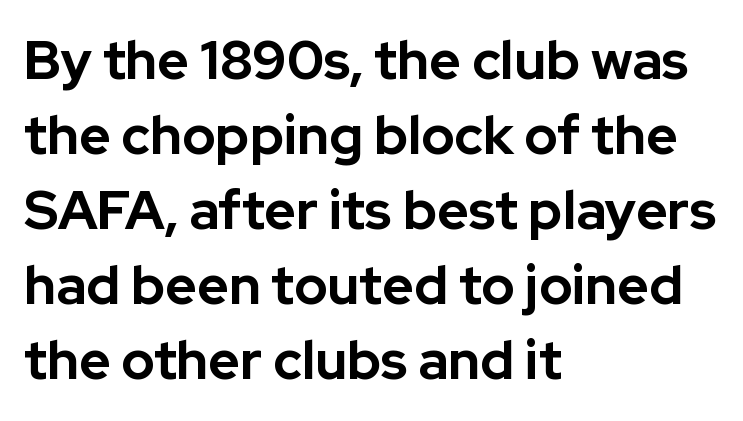
Q: Is the text bold? A: Yes.
Q: Is the text italic (slanted)? A: No, it is upright.
Q: Is the typeface a serif or a sans-serif typeface? A: Sans-serif.
Q: Is the text underlined? A: No.
Q: How is the paragraph aligned? A: Left-aligned.
Q: Is the spacing between letters normal or unusually wide? A: Normal.
Q: Is the spacing between lines tight, normal or loose? A: Normal.
Q: Width (condensed, normal, or wide)? A: Normal.
Q: Stroke contrast? A: Low.
Q: x-height? A: Medium.
Q: Monospaced? A: No.
